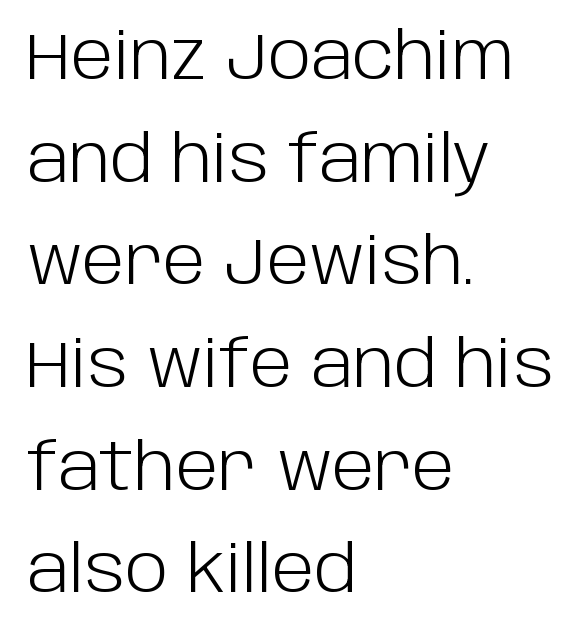
Unmarked baselines from the first word to the last. Here the designer chose a conventional face with non-uniform glyph widths. Stroke mass is kept to a normal reading level or below. How are the letters spaced? Ordinarily, with no added tracking.
